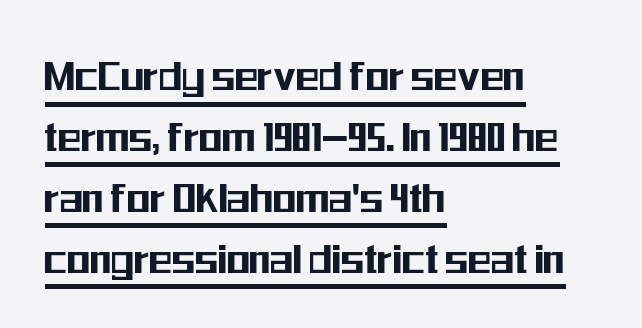
One-word summary of the alignment: left. Notice how the stems are strictly vertical — no italics here. The string is rendered with underlining switched on. This sample has the flowing, uneven cadence of proportional lettering.
